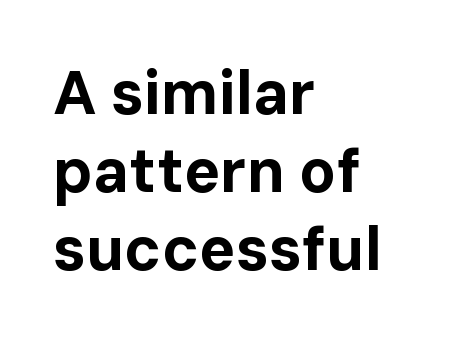
The image shows 61 px bold sans-serif type, upright; set left-aligned, normal line spacing (1.28x), normal letter spacing, not underlined; low stroke contrast and a medium x-height.
